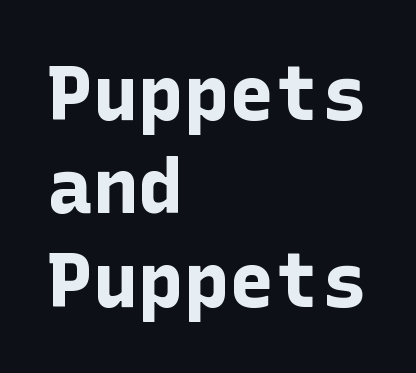
{"serif": "no", "italic": "no", "bold": "yes", "weight": "bold", "width": "normal", "stroke_contrast": "low", "x_height": "medium", "underline": "no", "align": "left", "line_spacing_ratio": 1.23, "letter_spacing": "normal", "letter_spacing_em": 0.0, "glyph_px": 76}
